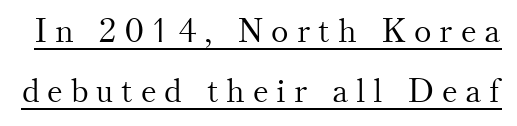
Q: Is the text bold? A: No.
Q: Is the text italic (slanted)? A: No, it is upright.
Q: Is the typeface a serif or a sans-serif typeface? A: Serif.
Q: Is the text underlined? A: Yes.
Q: Is the spacing between letters normal or unusually wide? A: Unusually wide.
Q: Width (condensed, normal, or wide)? A: Normal.
Q: Stroke contrast? A: Medium.
Q: x-height? A: Small.
Q: Monospaced? A: No.
